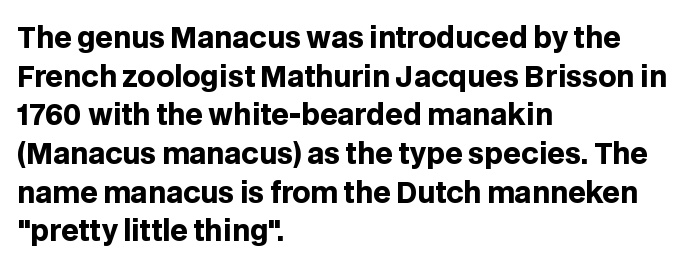
The image shows 28 px heavy sans-serif type, upright; set left-aligned, normal line spacing (1.38x), normal letter spacing, not underlined; low stroke contrast and a large x-height.
